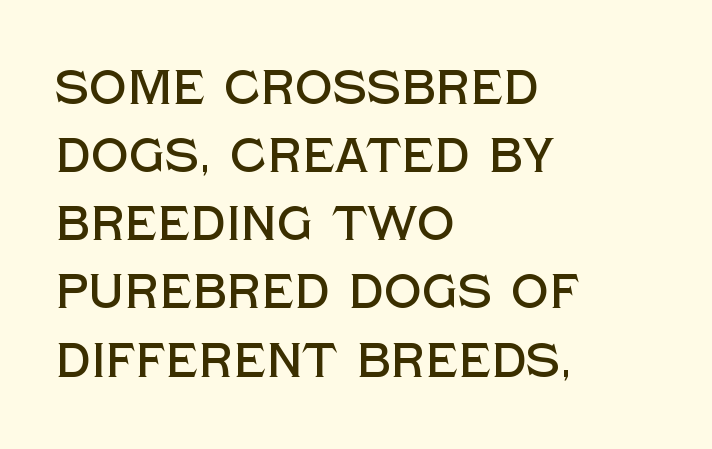
Q: Is the text italic (slanted)? A: No, it is upright.
Q: Is the typeface a serif or a sans-serif typeface? A: Sans-serif.
Q: Is the text underlined? A: No.
Q: How is the paragraph aligned? A: Left-aligned.
Q: Is the spacing between letters normal or unusually wide? A: Normal.
Q: Is the spacing between lines tight, normal or loose? A: Normal.
Q: Width (condensed, normal, or wide)? A: Normal.
Q: x-height? A: Large.
Q: Monospaced? A: No.
